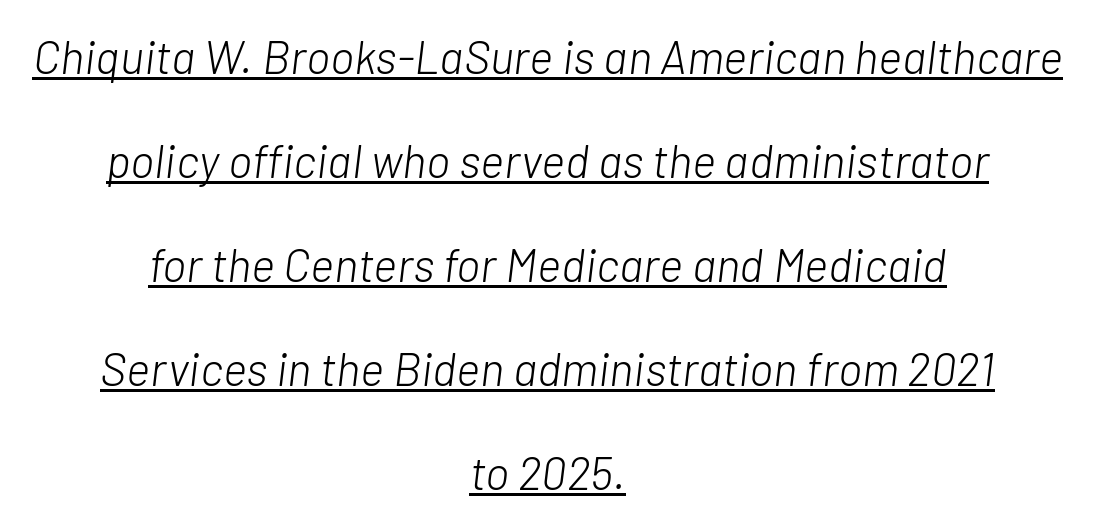
{"italic": "yes", "lean": "right", "slant_degrees": 7, "bold": "no", "weight": "light", "width": "normal", "stroke_contrast": "low", "x_height": "medium", "monospaced": "no", "underline": "yes", "align": "center", "line_spacing": "loose", "line_spacing_ratio": 2.26, "letter_spacing": "normal", "letter_spacing_em": 0.0, "glyph_px": 46}
